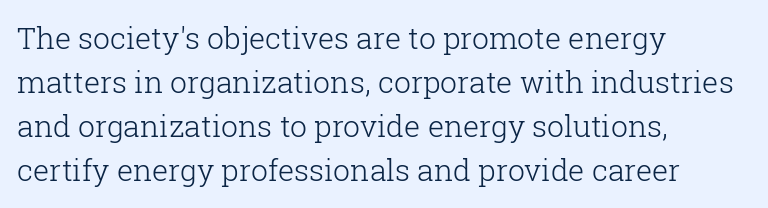
Q: Is the text bold? A: No.
Q: Is the text italic (slanted)? A: No, it is upright.
Q: Is the typeface a serif or a sans-serif typeface? A: Serif.
Q: Is the text underlined? A: No.
Q: How is the paragraph aligned? A: Left-aligned.
Q: Is the spacing between letters normal or unusually wide? A: Normal.
Q: Is the spacing between lines tight, normal or loose? A: Normal.
Q: Width (condensed, normal, or wide)? A: Normal.
Q: Stroke contrast? A: Low.
Q: x-height? A: Medium.
Q: Monospaced? A: No.
